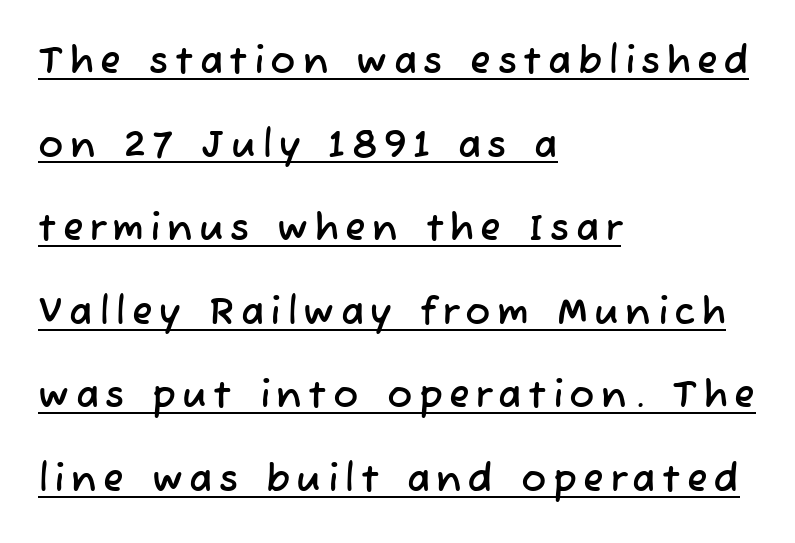
Whoever set this chose breathing room over compactness in the vertical rhythm. Unlike a traditional serif, this face leaves its strokes unadorned. The face used here is proportionally spaced, like ordinary book or web type. The paragraph shown leans on its left margin.
